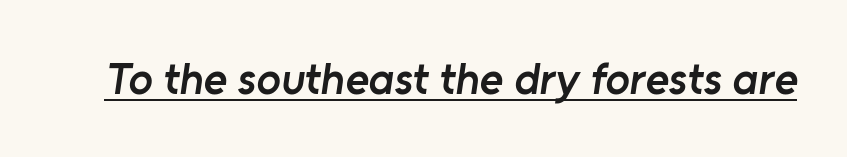
Q: Is the text bold? A: Semi-bold.
Q: Is the typeface a serif or a sans-serif typeface? A: Sans-serif.
Q: Is the text underlined? A: Yes.
Q: Is the spacing between letters normal or unusually wide? A: Normal.
Q: Width (condensed, normal, or wide)? A: Normal.
Q: Stroke contrast? A: Low.
Q: x-height? A: Medium.
Q: Monospaced? A: No.
